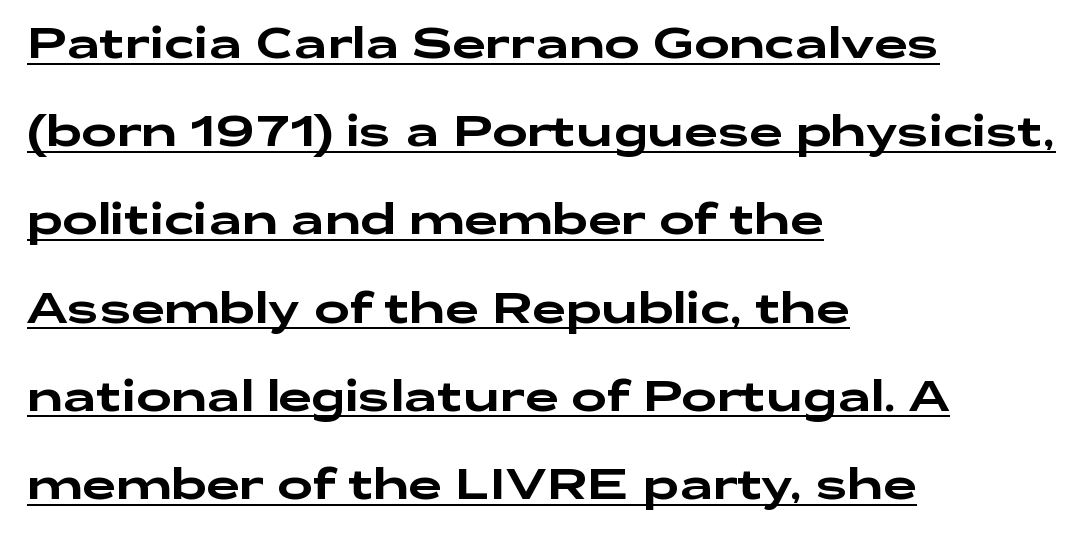
Q: Is the text italic (slanted)? A: No, it is upright.
Q: Is the typeface a serif or a sans-serif typeface? A: Sans-serif.
Q: Is the text underlined? A: Yes.
Q: How is the paragraph aligned? A: Left-aligned.
Q: Is the spacing between letters normal or unusually wide? A: Normal.
Q: Is the spacing between lines tight, normal or loose? A: Loose.
Q: Width (condensed, normal, or wide)? A: Wide.
Q: Stroke contrast? A: Low.
Q: x-height? A: Medium.
Q: Monospaced? A: No.
